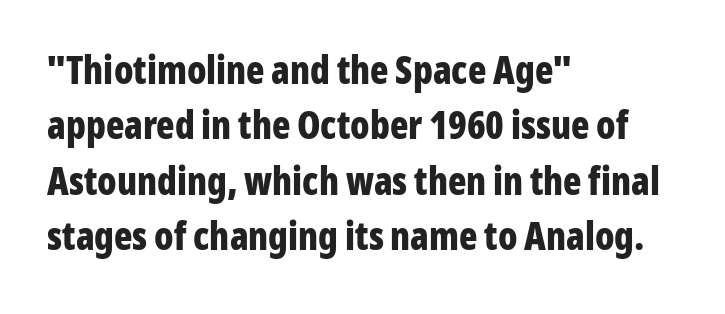
The image shows 38 px bold, condensed sans-serif type, upright; set left-aligned, normal line spacing (1.46x), normal letter spacing, not underlined; low stroke contrast and a medium x-height.
